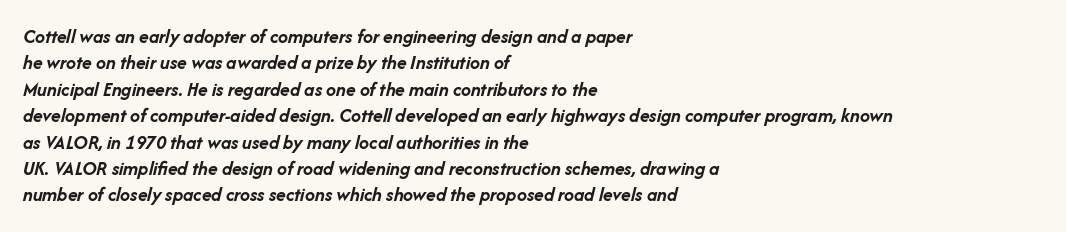
How are the letters spaced? Ordinarily, with no added tracking. Pretty heavy lettering here — definitely bold. When letters slant like this, we call the style italic. One-word summary of the alignment: left.
